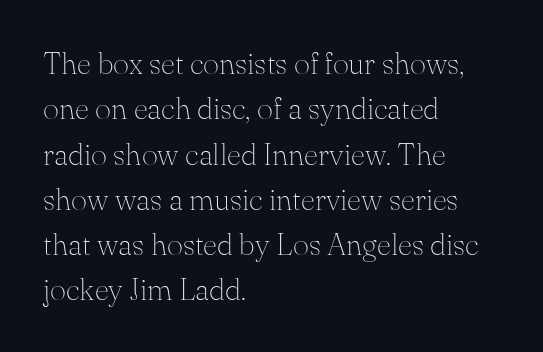
The image shows 31 px thin serif type, upright; set left-aligned, normal line spacing (1.46x), normal letter spacing, not underlined; medium stroke contrast and a small x-height.
